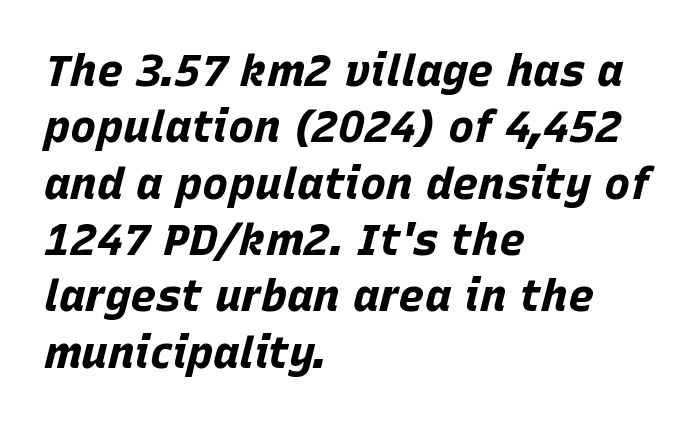
The image shows 44 px bold type, italic (leaning right); set left-aligned, normal line spacing (1.28x), normal letter spacing, not underlined; low stroke contrast and a large x-height.
